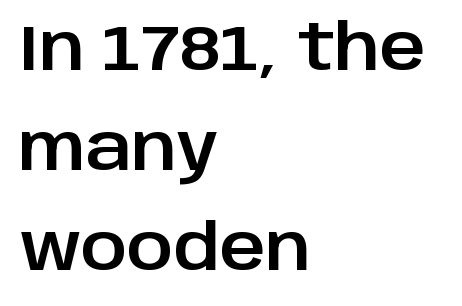
{"serif": "no", "italic": "no", "width": "normal", "stroke_contrast": "low", "x_height": "large", "monospaced": "no", "underline": "no", "align": "left", "line_spacing": "normal", "line_spacing_ratio": 1.59, "letter_spacing": "normal", "letter_spacing_em": 0.0, "glyph_px": 63}
